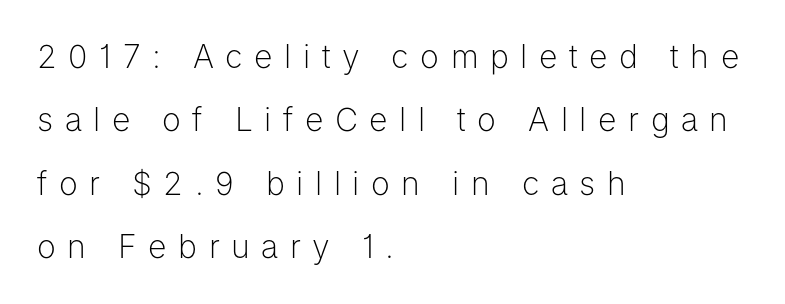
{"serif": "no", "italic": "no", "bold": "no", "weight": "light", "width": "normal", "stroke_contrast": "low", "x_height": "medium", "monospaced": "no", "underline": "no", "align": "left", "line_spacing": "loose", "line_spacing_ratio": 1.98, "letter_spacing": "wide", "letter_spacing_em": 0.36, "glyph_px": 32}
